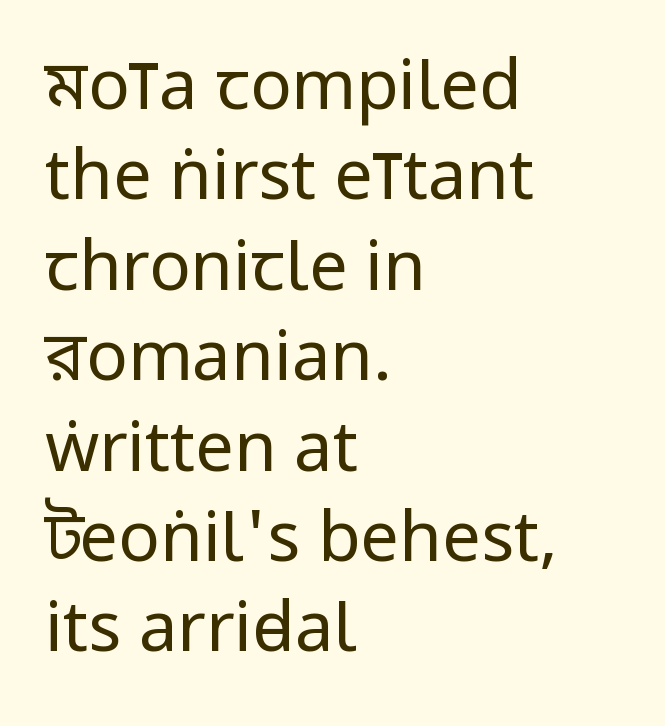
Q: Is the text bold? A: No.
Q: Is the text italic (slanted)? A: No, it is upright.
Q: Is the typeface a serif or a sans-serif typeface? A: Sans-serif.
Q: Is the text underlined? A: No.
Q: How is the paragraph aligned? A: Left-aligned.
Q: Is the spacing between letters normal or unusually wide? A: Normal.
Q: Is the spacing between lines tight, normal or loose? A: Normal.
Q: Width (condensed, normal, or wide)? A: Condensed.
Q: Stroke contrast? A: Low.
Q: x-height? A: Large.
Q: Monospaced? A: No.
